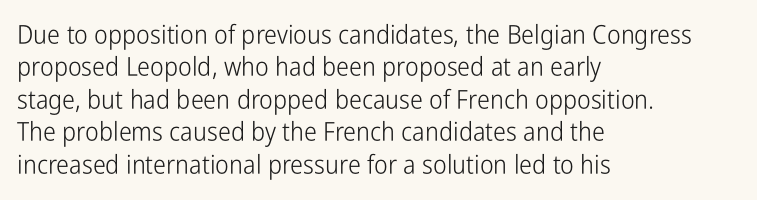
Q: Is the text bold? A: No.
Q: Is the text italic (slanted)? A: No, it is upright.
Q: Is the text underlined? A: No.
Q: How is the paragraph aligned? A: Left-aligned.
Q: Is the spacing between letters normal or unusually wide? A: Normal.
Q: Is the spacing between lines tight, normal or loose? A: Normal.
